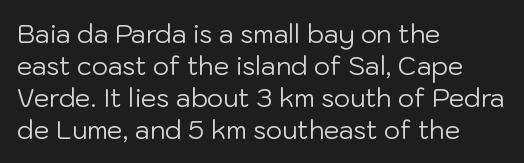
{"italic": "no", "bold": "no", "underline": "no", "align": "left", "line_spacing": "normal", "line_spacing_ratio": 1.28, "letter_spacing": "normal", "letter_spacing_em": 0.0, "glyph_px": 25}
